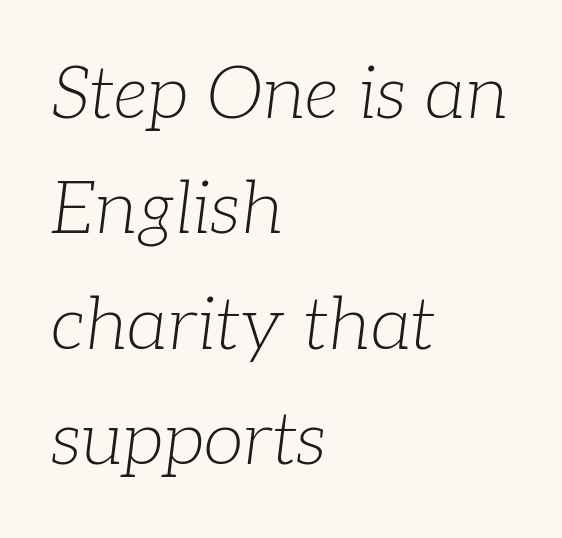
{"serif": "yes", "italic": "yes", "lean": "right", "slant_degrees": 7, "bold": "no", "weight": "light", "width": "normal", "stroke_contrast": "low", "x_height": "medium", "monospaced": "no", "underline": "no", "align": "left", "line_spacing": "normal", "line_spacing_ratio": 1.58, "letter_spacing": "normal", "letter_spacing_em": 0.0, "glyph_px": 73}
